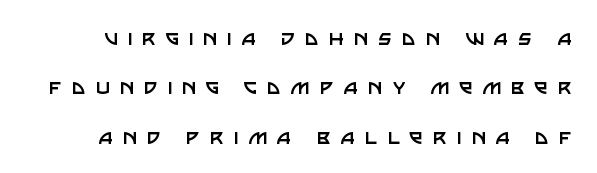
The image shows 24 px text type, upright; set loose line spacing (2.06x), unusually wide letter spacing (+0.41 em), not underlined.
